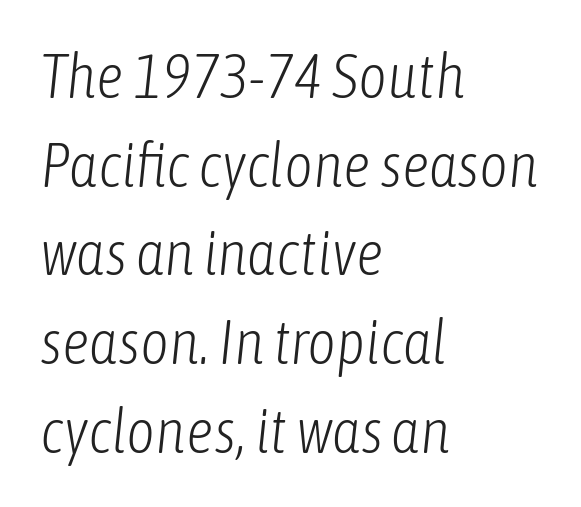
{"italic": "yes", "lean": "right", "slant_degrees": 6, "bold": "no", "weight": "light", "width": "condensed", "stroke_contrast": "low", "x_height": "medium", "monospaced": "no", "underline": "no", "align": "left", "line_spacing": "normal", "line_spacing_ratio": 1.43, "letter_spacing": "normal", "letter_spacing_em": 0.0, "glyph_px": 62}
